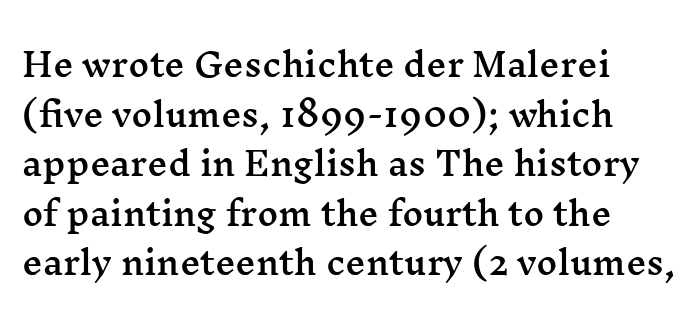
Horizontal bands of white between lines are of average thickness. Letters rest on an invisible, unmarked baseline. This sample is left-justified, so line endings fall wherever the words run out. The typography opts for an upright posture over an oblique one. The letters advance in unequal steps, a hallmark of proportional type. Unlike a clean sans, this face finishes its strokes with serifs.
